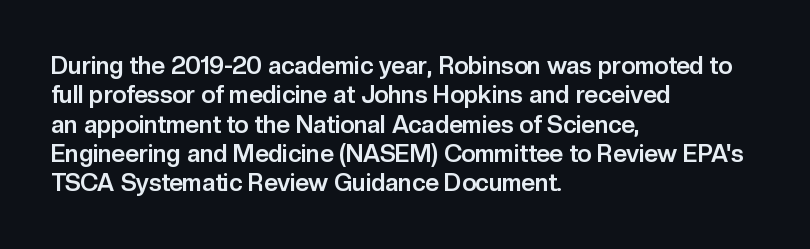
{"italic": "no", "bold": "yes", "underline": "no", "align": "left", "line_spacing_ratio": 1.22, "letter_spacing": "normal", "letter_spacing_em": 0.0, "glyph_px": 24}
